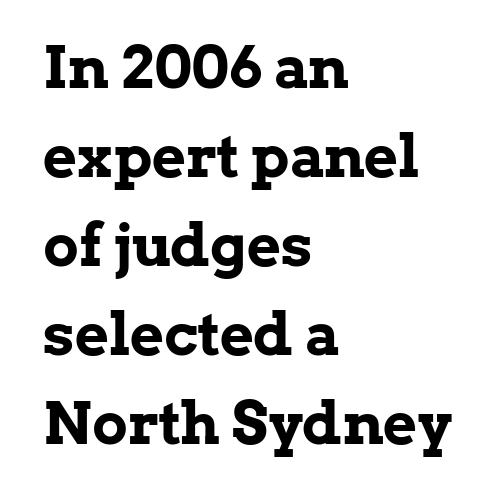
The image shows 59 px bold serif type, upright; set left-aligned, normal line spacing (1.51x), normal letter spacing, not underlined; low stroke contrast and a medium x-height.
